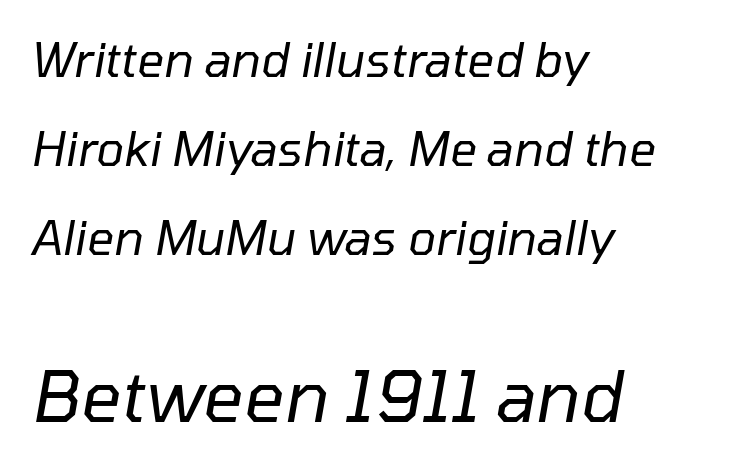
{"italic": "yes", "lean": "right", "slant_degrees": 10, "bold": "no", "weight": "regular", "width": "normal", "stroke_contrast": "low", "x_height": "medium", "monospaced": "no", "underline": "no", "align": "left", "line_spacing_ratio": 1.89, "letter_spacing": "normal", "letter_spacing_em": 0.0, "larger_block": "second", "size_ratio": 1.49, "glyph_px": 70}
